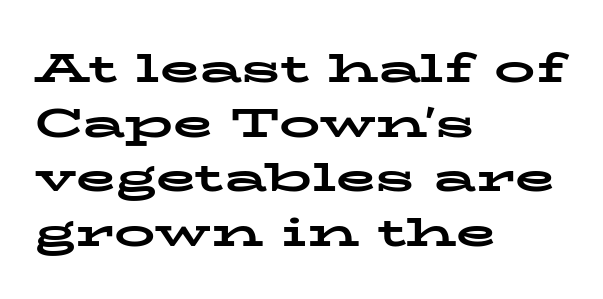
{"serif": "yes", "italic": "no", "bold": "yes", "weight": "bold", "width": "wide", "stroke_contrast": "low", "x_height": "medium", "monospaced": "no", "underline": "no", "align": "left", "line_spacing": "normal", "line_spacing_ratio": 1.33, "letter_spacing": "normal", "letter_spacing_em": 0.0, "glyph_px": 41}
